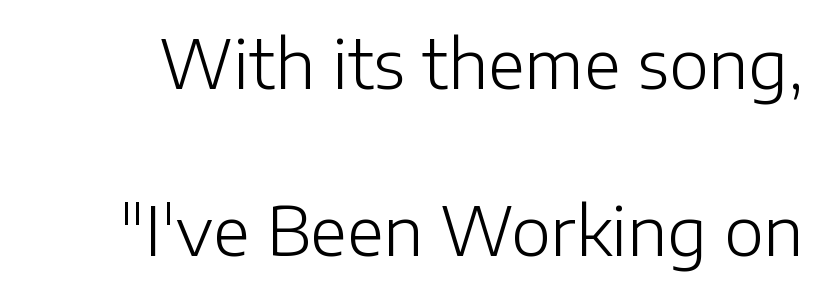
{"serif": "no", "italic": "no", "bold": "no", "weight": "light", "width": "normal", "stroke_contrast": "low", "x_height": "medium", "monospaced": "no", "underline": "no", "line_spacing": "loose", "line_spacing_ratio": 2.5, "letter_spacing": "normal", "letter_spacing_em": 0.0, "glyph_px": 67}
